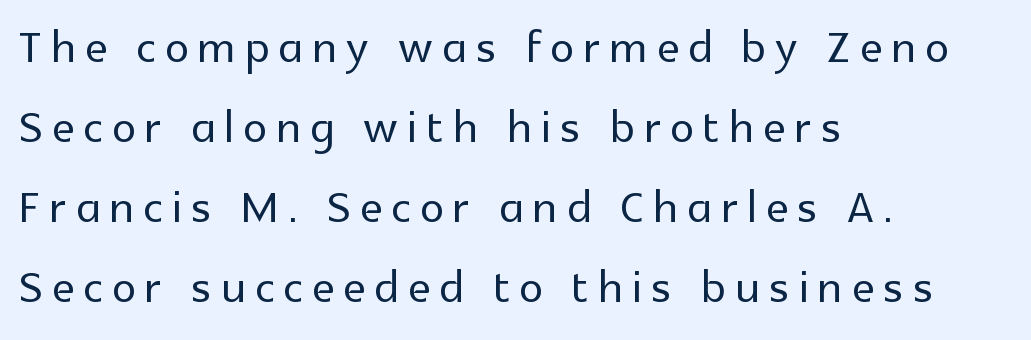
The image shows 61 px sans-serif type, upright; set left-aligned, normal line spacing (1.31x), not underlined; a medium x-height.
